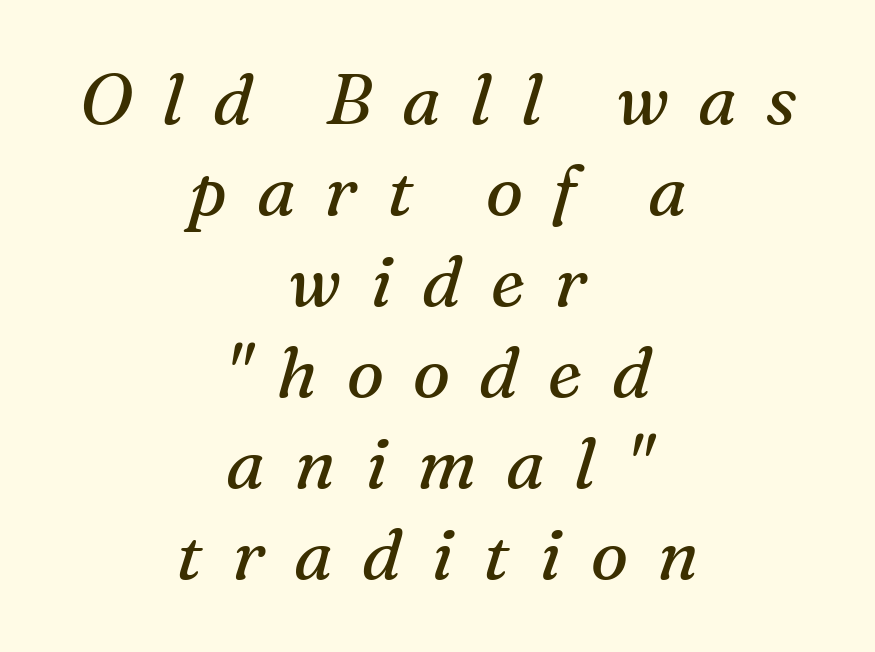
A typesetter would call this proportional, since set widths differ per character. The tracking reads as deliberately expanded to a designer's eye. Typographically, this falls in the serif category. Designer's note — italics engaged. A bare baseline throughout the passage. Neither beginnings nor endings align; midpoints do.
